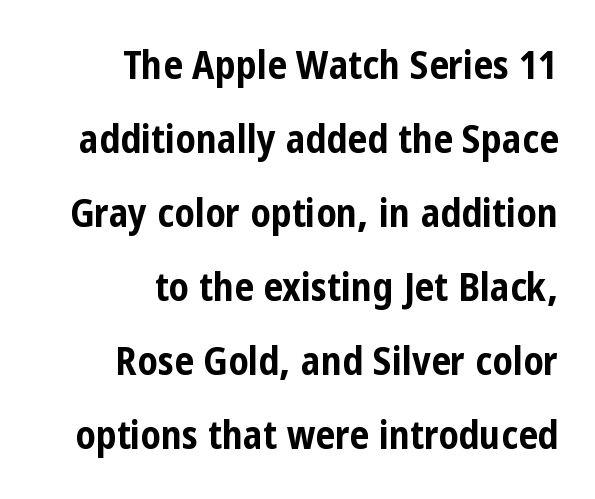
Plain, unruled lines of type. The tracking reads as untouched default to a designer's eye. The type sits square on the baseline with zero lean. No feet cap the strokes, marking this as sans-serif type. Horizontally, the lines are justified to the trailing edge only. Proportional: the letters do not fall into vertical columns.
